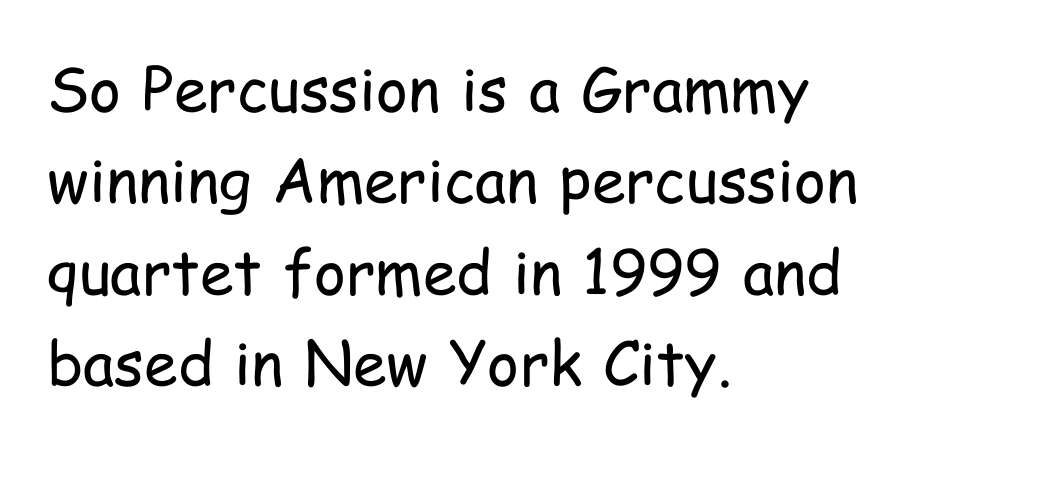
The image shows 61 px regular-weight, condensed sans-serif type, upright; set left-aligned, normal line spacing (1.5x), normal letter spacing, not underlined; low stroke contrast and a medium x-height.
